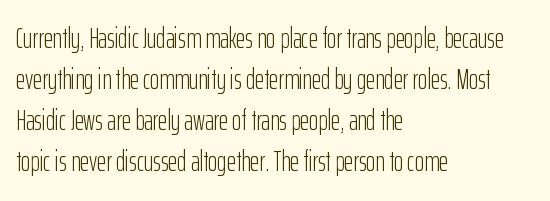
Q: Is the text bold? A: No.
Q: Is the text italic (slanted)? A: No, it is upright.
Q: Is the typeface a serif or a sans-serif typeface? A: Sans-serif.
Q: Is the text underlined? A: No.
Q: How is the paragraph aligned? A: Left-aligned.
Q: Is the spacing between letters normal or unusually wide? A: Normal.
Q: Is the spacing between lines tight, normal or loose? A: Normal.
Q: Width (condensed, normal, or wide)? A: Condensed.
Q: Stroke contrast? A: Low.
Q: x-height? A: Medium.
Q: Monospaced? A: No.
